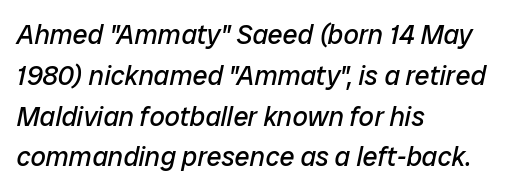
Q: Is the text bold? A: No.
Q: Is the text italic (slanted)? A: Yes, it leans right by about 12 degrees.
Q: Is the text underlined? A: No.
Q: How is the paragraph aligned? A: Left-aligned.
Q: Is the spacing between letters normal or unusually wide? A: Normal.
Q: Is the spacing between lines tight, normal or loose? A: Normal.
